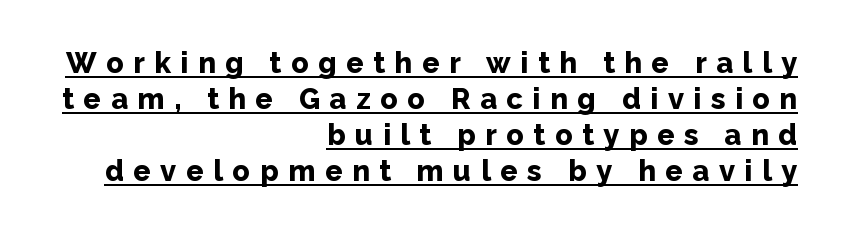
{"serif": "no", "italic": "no", "bold": "yes", "weight": "bold", "width": "normal", "stroke_contrast": "low", "x_height": "medium", "monospaced": "no", "underline": "yes", "align": "right", "line_spacing_ratio": 1.24, "letter_spacing": "wide", "letter_spacing_em": 0.33, "glyph_px": 29}
